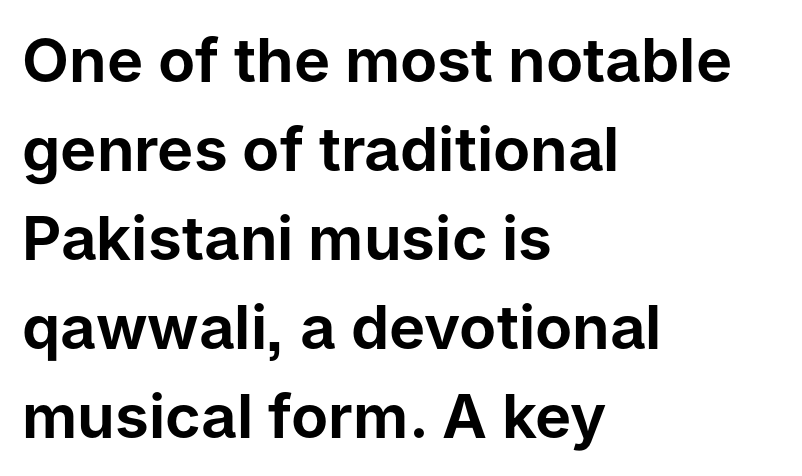
{"serif": "no", "italic": "no", "width": "normal", "stroke_contrast": "low", "x_height": "medium", "monospaced": "no", "underline": "no", "align": "left", "line_spacing": "normal", "line_spacing_ratio": 1.46, "letter_spacing": "normal", "letter_spacing_em": 0.0, "glyph_px": 61}
